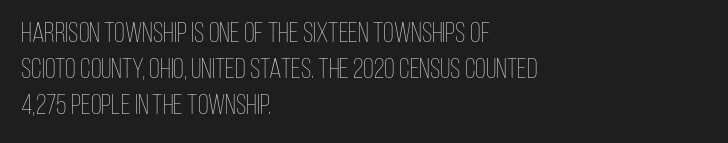
The tracking reads as untouched default to a designer's eye. Does the leading feel generous? No, just average. Ordinary non-slanted type is in use. Descenders hang freely into open space. The rendering uses natural spacing where letterforms have individual widths. This is not heavy type; no bold has been used.
